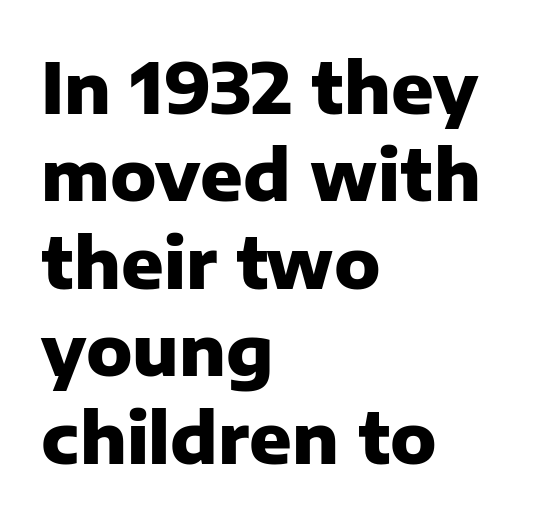
{"serif": "no", "italic": "no", "bold": "yes", "weight": "heavy", "width": "normal", "stroke_contrast": "low", "x_height": "medium", "monospaced": "no", "underline": "no", "align": "left", "line_spacing": "normal", "line_spacing_ratio": 1.25, "letter_spacing": "normal", "letter_spacing_em": 0.0, "glyph_px": 70}
